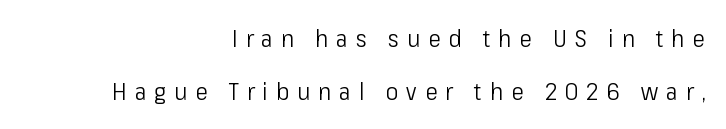
Q: Is the text bold? A: No.
Q: Is the text italic (slanted)? A: No, it is upright.
Q: Is the text underlined? A: No.
Q: How is the paragraph aligned? A: Right-aligned.
Q: Is the spacing between letters normal or unusually wide? A: Unusually wide.
Q: Is the spacing between lines tight, normal or loose? A: Loose.
